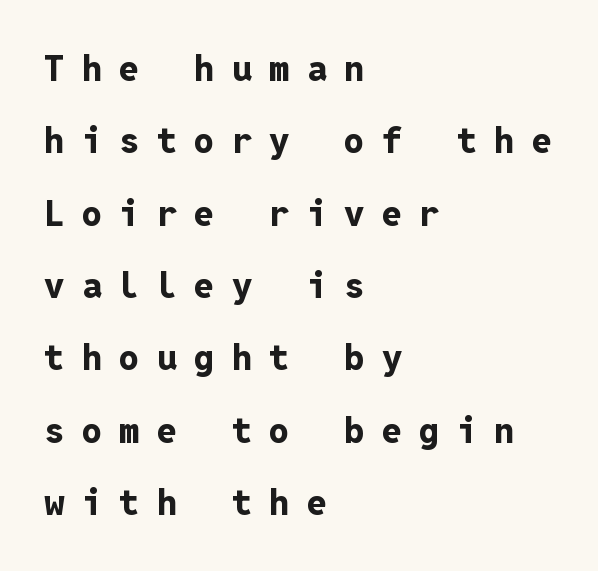
The image shows 36 px bold sans-serif type, upright, monospaced; set left-aligned, loose line spacing (2.01x), unusually wide letter spacing (+0.48 em), not underlined; low stroke contrast and a medium x-height.
